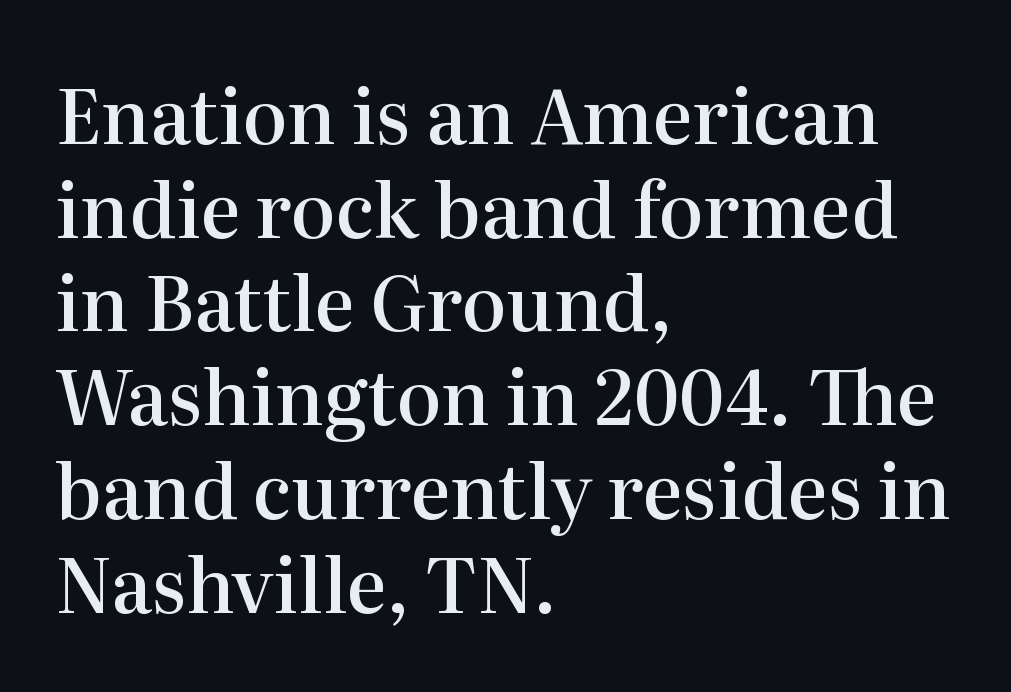
{"serif": "yes", "italic": "no", "bold": "semi", "weight": "semibold", "width": "normal", "stroke_contrast": "high", "x_height": "medium", "monospaced": "no", "underline": "no", "align": "left", "line_spacing": "normal", "line_spacing_ratio": 1.25, "letter_spacing": "normal", "letter_spacing_em": 0.0, "glyph_px": 75}
